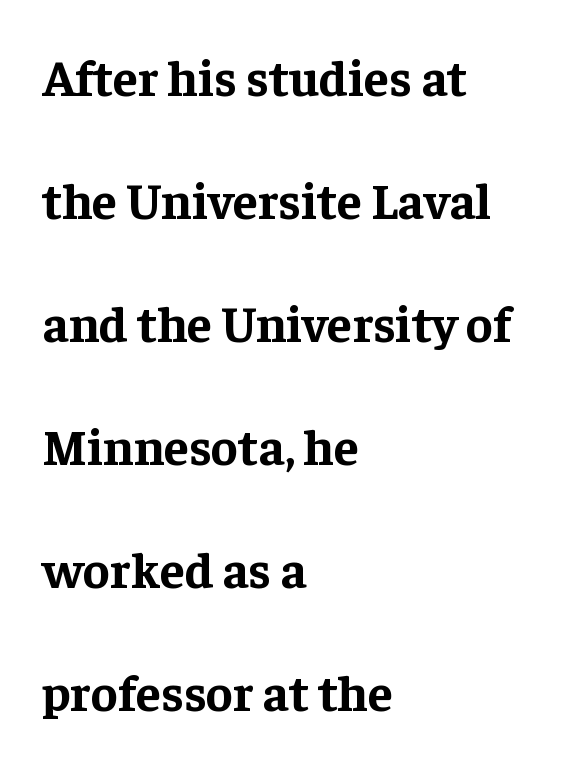
The image shows 51 px bold serif type, upright; set left-aligned, loose line spacing (2.41x), normal letter spacing, not underlined; low stroke contrast and a medium x-height.
